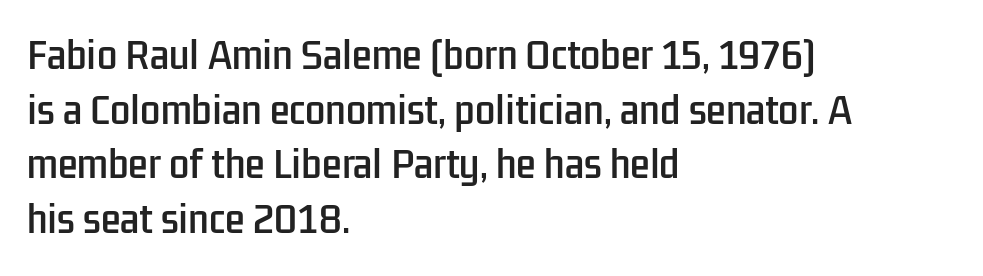
One-word summary of the alignment: left. Compared with typical paragraphs, the rows here are spaced about the same. In terms of letterform style, serifs are entirely absent. The letters sit at their default tracking, neither squeezed nor spread. Note the varied advance widths — an 'i' is clearly narrower than an 'm'.
